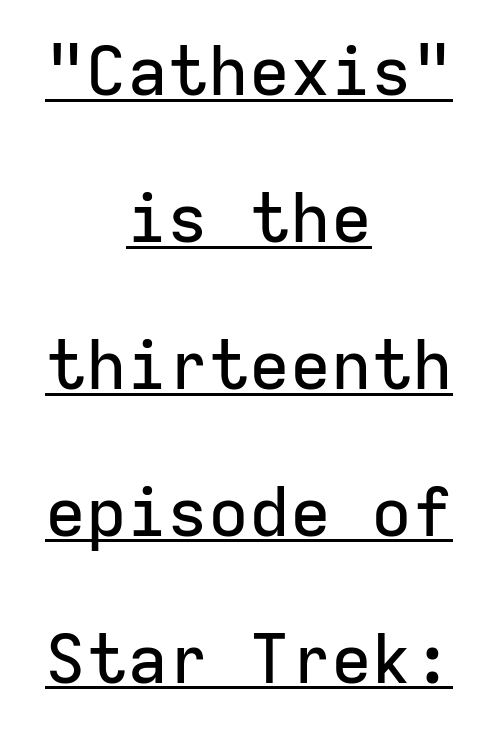
Loosely led — the rows are spread out. Is there an underline? Yes — a line sits under the letters. Horizontal alignment here is central, giving a formal, balanced look. Spacing between characters is what you'd get straight out of the box. A typesetter would call this monospace, since all characters share one set width.
